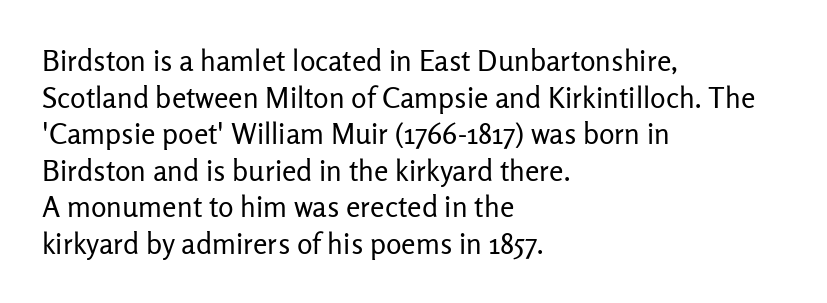
The letters advance in unequal steps, a hallmark of proportional type. The string is rendered with underlining switched off. The axis of the letterforms is exactly vertical. Honestly, the letter spacing is just normal — you wouldn't notice it. No chunkiness to these letters — they're not bold. The rendering uses a moderate line-height, typical for paragraphs.
